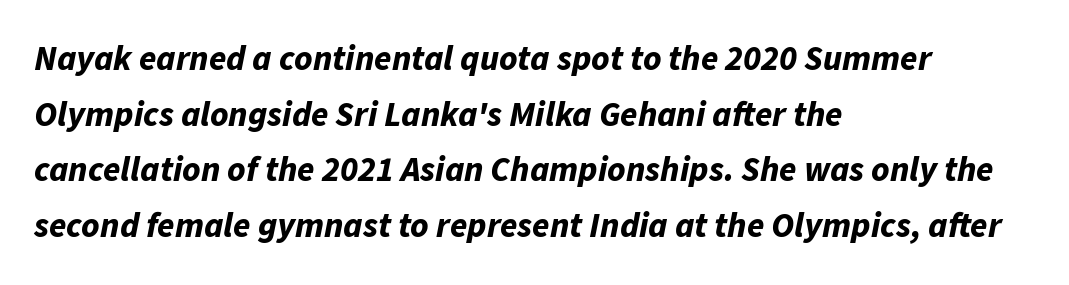
{"italic": "yes", "lean": "right", "slant_degrees": 11, "bold": "yes", "weight": "bold", "width": "normal", "stroke_contrast": "low", "x_height": "medium", "monospaced": "no", "underline": "no", "align": "left", "line_spacing": "normal", "line_spacing_ratio": 1.59, "letter_spacing": "normal", "letter_spacing_em": 0.0, "glyph_px": 35}
